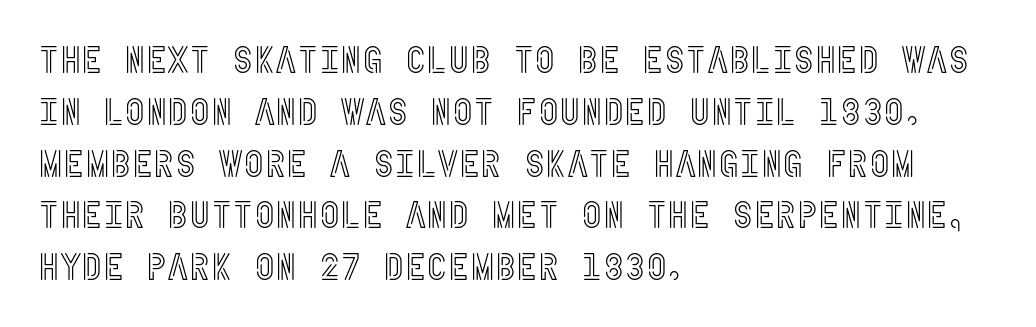
Successive baselines arrive at the customary interval. Each line starts at the same left margin while the right side varies. Honestly, there is no underline to notice here at all. Ordinary non-slanted type is in use. No extra tracking has been applied to these lines.
